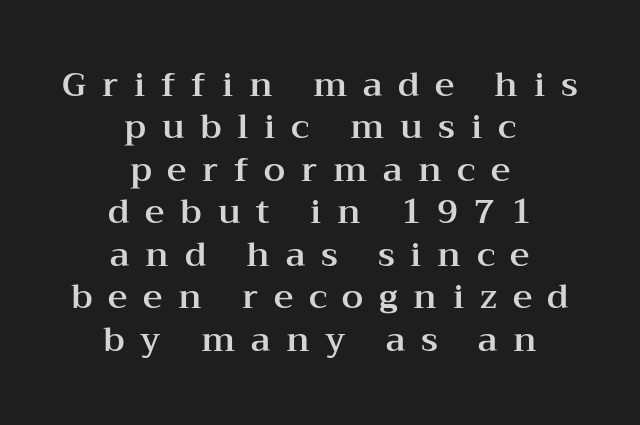
The image shows 34 px wide serif type, upright; set centered, normal line spacing (1.25x), unusually wide letter spacing (+0.46 em), not underlined; medium stroke contrast and a medium x-height.
